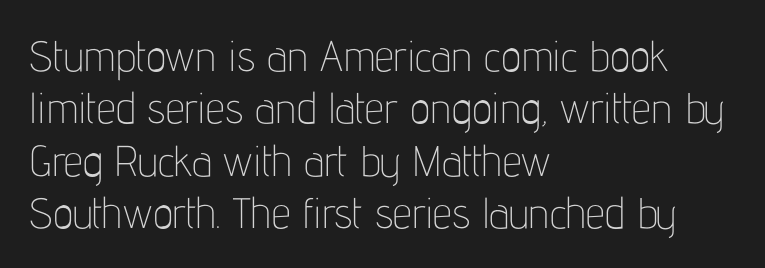
Standard letterfit; no display-style spreading of the glyphs. The passage shown is not bold in any degree. A roman cut, with each character standing at attention. This sample has the flowing, uneven cadence of proportional lettering.
